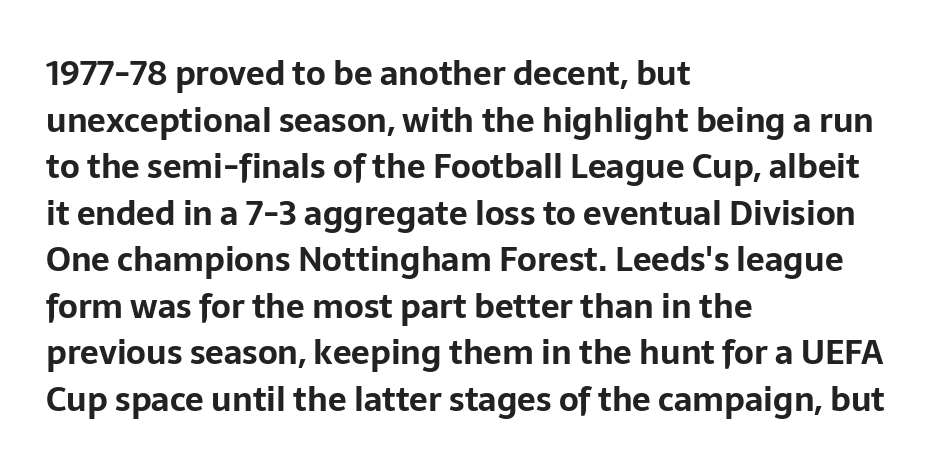
{"serif": "no", "italic": "no", "bold": "yes", "weight": "bold", "width": "normal", "stroke_contrast": "low", "x_height": "medium", "monospaced": "no", "underline": "no", "align": "left", "line_spacing": "normal", "line_spacing_ratio": 1.41, "letter_spacing": "normal", "letter_spacing_em": 0.0, "glyph_px": 33}
